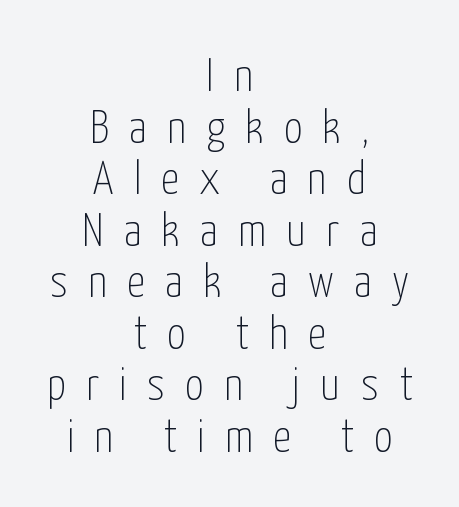
The image shows 46 px thin, condensed sans-serif type, upright; set centered, tight line spacing (1.12x), unusually wide letter spacing (+0.44 em), not underlined; low stroke contrast and a medium x-height.
